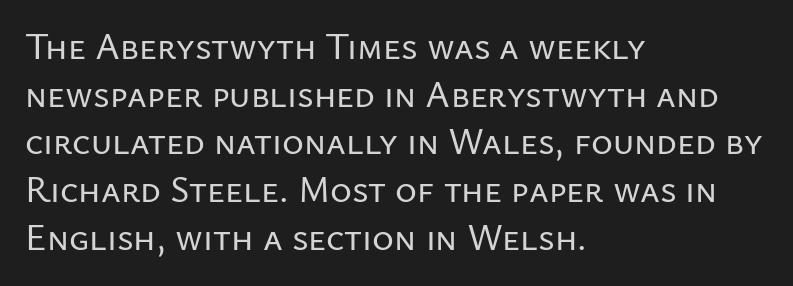
The image shows 37 px sans-serif type, upright; set left-aligned, normal line spacing (1.29x), normal letter spacing, not underlined; low stroke contrast and a medium x-height.
